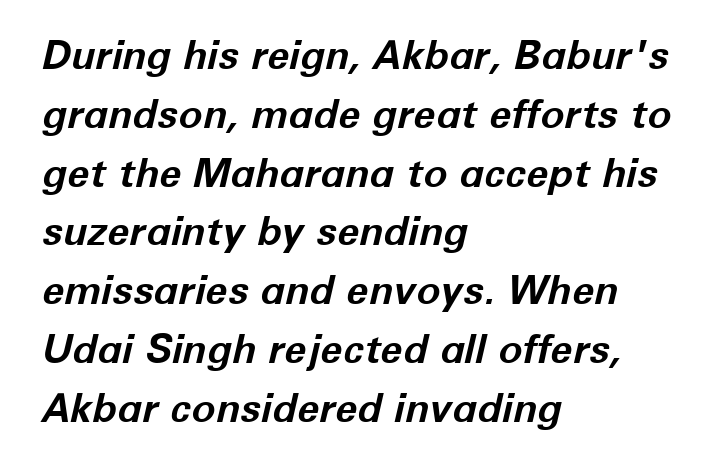
Q: Is the text bold? A: Yes.
Q: Is the text italic (slanted)? A: Yes, it leans right by about 12 degrees.
Q: Is the text underlined? A: No.
Q: How is the paragraph aligned? A: Left-aligned.
Q: Is the spacing between letters normal or unusually wide? A: Normal.
Q: Is the spacing between lines tight, normal or loose? A: Normal.
Q: Width (condensed, normal, or wide)? A: Normal.
Q: Stroke contrast? A: Low.
Q: x-height? A: Medium.
Q: Monospaced? A: No.
